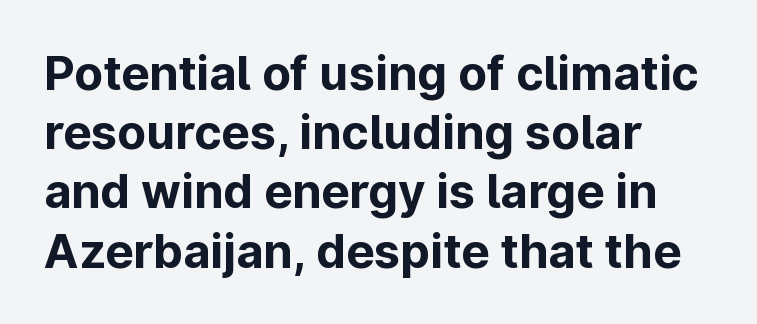
The image shows 47 px bold sans-serif type, upright; set left-aligned, normal line spacing (1.26x), normal letter spacing, not underlined; low stroke contrast and a medium x-height.
